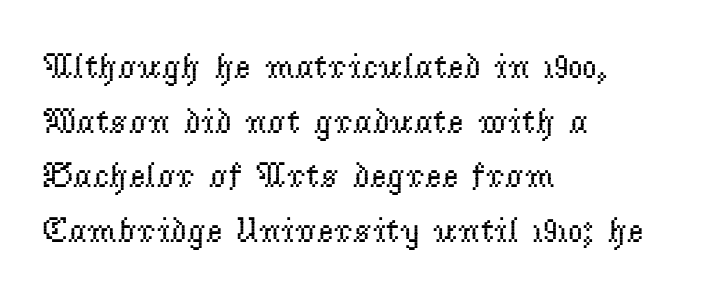
The image shows 36 px regular-weight serif type, upright; set left-aligned, normal line spacing (1.52x), normal letter spacing, not underlined; low stroke contrast and a small x-height.
